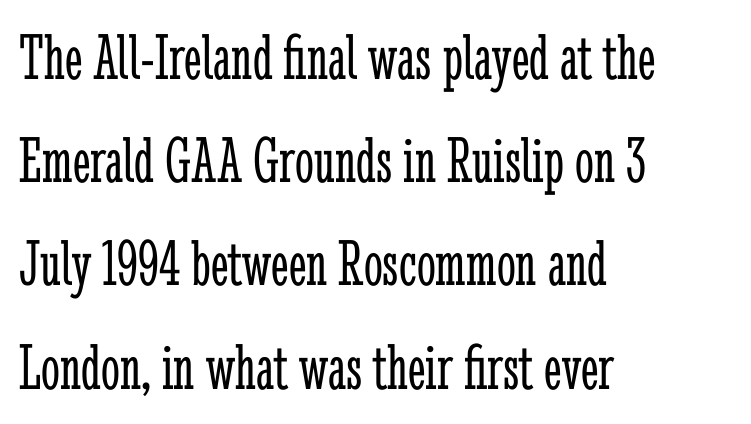
Q: Is the text bold? A: No.
Q: Is the text italic (slanted)? A: No, it is upright.
Q: Is the typeface a serif or a sans-serif typeface? A: Serif.
Q: Is the text underlined? A: No.
Q: How is the paragraph aligned? A: Left-aligned.
Q: Is the spacing between letters normal or unusually wide? A: Normal.
Q: Is the spacing between lines tight, normal or loose? A: Normal.
Q: Width (condensed, normal, or wide)? A: Condensed.
Q: Stroke contrast? A: Low.
Q: x-height? A: Medium.
Q: Monospaced? A: No.
